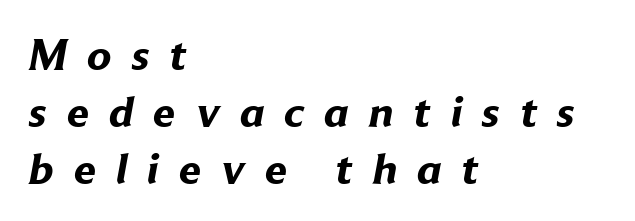
The image shows 44 px bold sans-serif type; set left-aligned, normal line spacing (1.29x), unusually wide letter spacing (+0.46 em), not underlined; low stroke contrast and a medium x-height.
